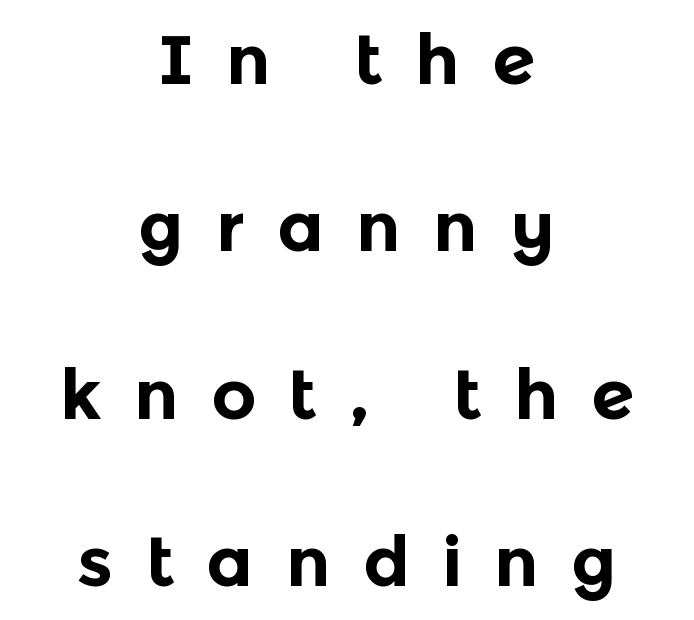
{"serif": "no", "italic": "no", "bold": "yes", "weight": "bold", "width": "normal", "x_height": "medium", "monospaced": "no", "underline": "no", "align": "center", "line_spacing": "loose", "line_spacing_ratio": 2.39, "letter_spacing": "wide", "letter_spacing_em": 0.46, "glyph_px": 70}
